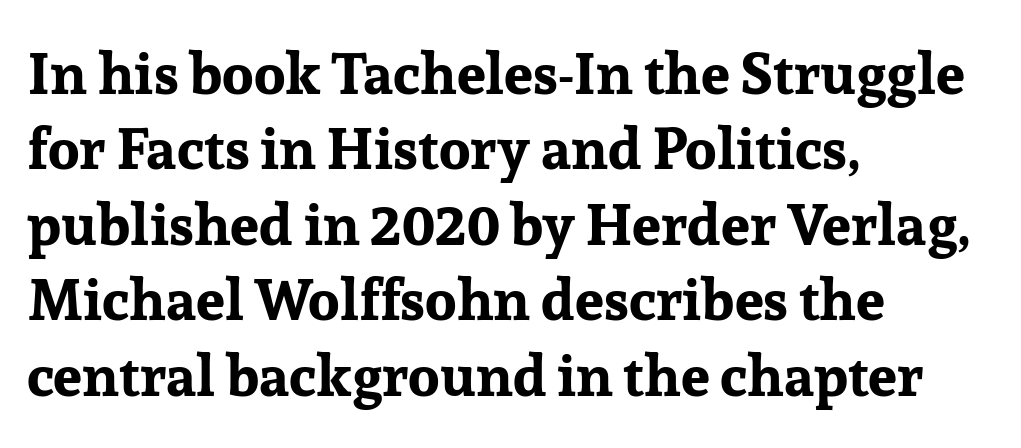
{"serif": "yes", "italic": "no", "bold": "yes", "weight": "bold", "width": "normal", "stroke_contrast": "low", "x_height": "medium", "monospaced": "no", "underline": "no", "align": "left", "line_spacing": "normal", "line_spacing_ratio": 1.3, "letter_spacing": "normal", "letter_spacing_em": 0.0, "glyph_px": 58}
